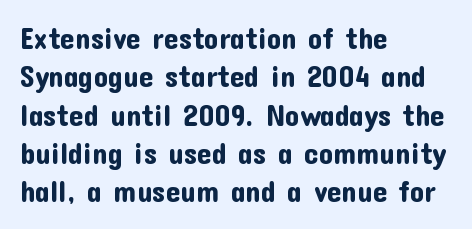
Baseline-to-baseline distance is the conventional proportion of letter height. This sample is left-justified, so line endings fall wherever the words run out. The face used here is proportionally spaced, like ordinary book or web type. Has an underline been added? It has not. In terms of letterform style, serifs are entirely absent. Style check: upright.
